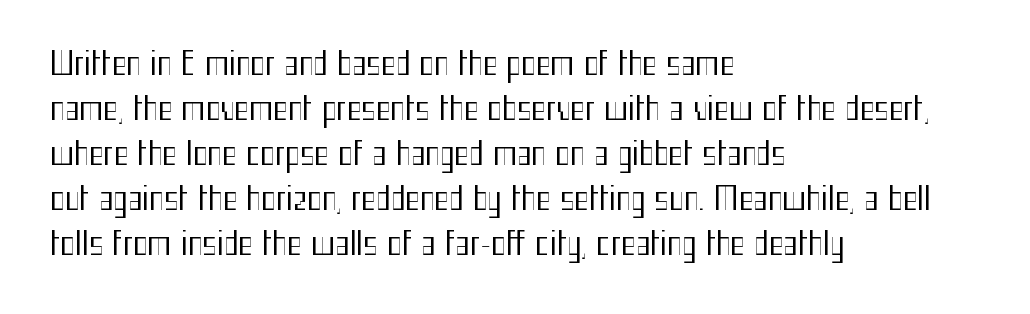
The image shows 31 px regular-weight, condensed sans-serif type, upright; set left-aligned, normal line spacing (1.45x), normal letter spacing, not underlined; medium stroke contrast and a medium x-height.
